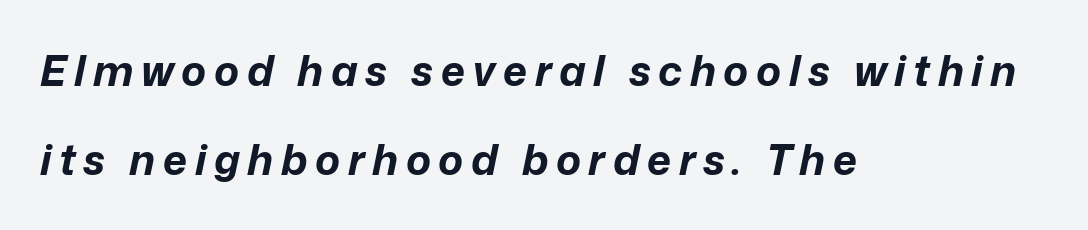
A typesetter would call this proportional, since set widths differ per character. Students, this is bold: see how much ink each stroke carries. Baseline-to-baseline distance is far greater than the letter height. Posture: slanted. Type without underlining. Where is the straight margin? On the left.
